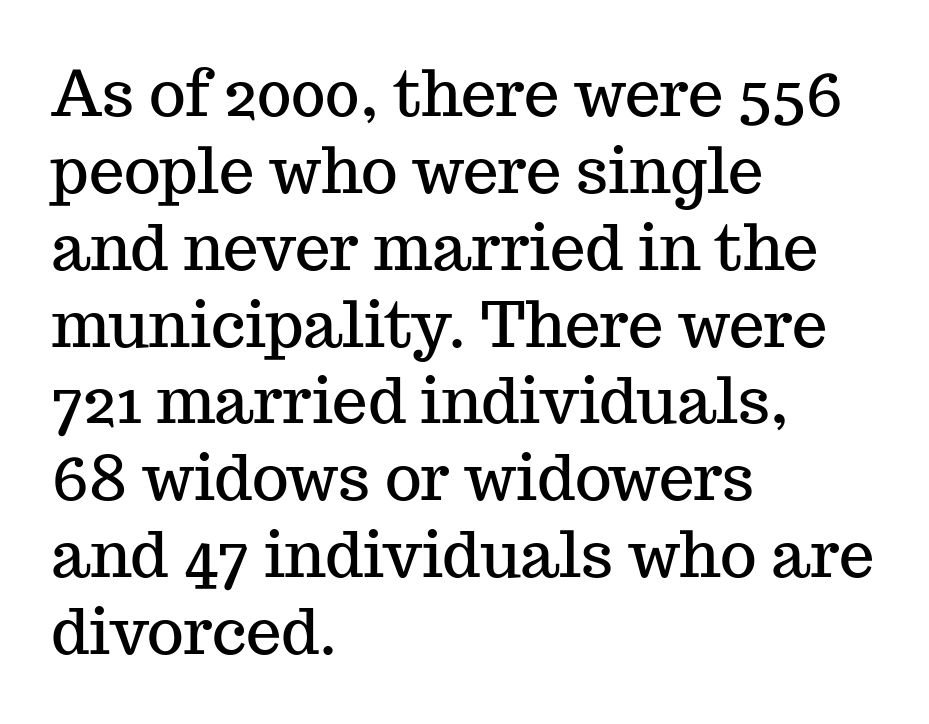
The image shows 63 px serif type, upright; set left-aligned, line spacing 1.22x, normal letter spacing, not underlined; medium stroke contrast and a medium x-height.
